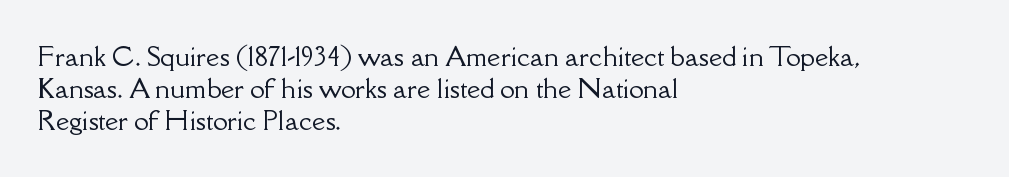
{"italic": "no", "underline": "no", "align": "left", "line_spacing_ratio": 1.24, "letter_spacing": "normal", "letter_spacing_em": 0.0, "glyph_px": 26}
